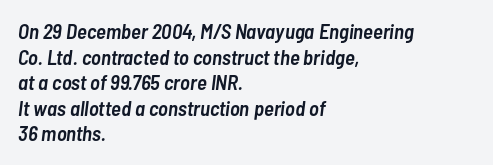
The image shows 21 px text type, italic (leaning right); set left-aligned, line spacing 1.22x, normal letter spacing, not underlined.
